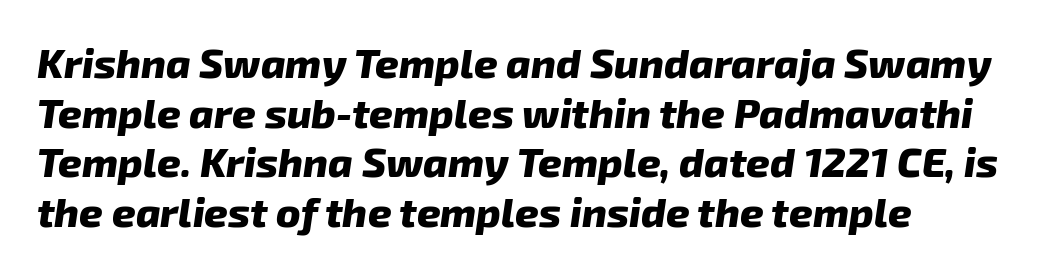
Q: Is the text bold? A: Yes.
Q: Is the text italic (slanted)? A: Yes, it leans right by about 8 degrees.
Q: Is the text underlined? A: No.
Q: How is the paragraph aligned? A: Left-aligned.
Q: Is the spacing between letters normal or unusually wide? A: Normal.
Q: Width (condensed, normal, or wide)? A: Normal.
Q: Stroke contrast? A: Low.
Q: x-height? A: Medium.
Q: Monospaced? A: No.
